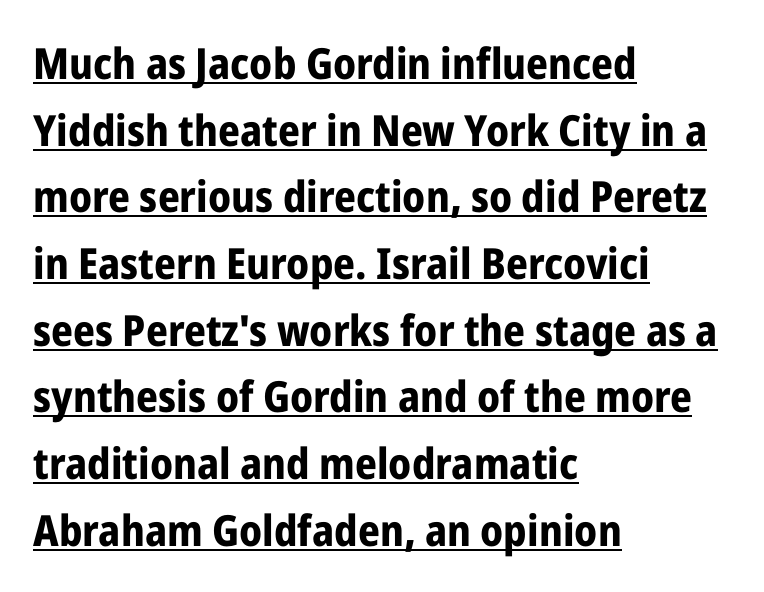
{"serif": "no", "italic": "no", "bold": "yes", "weight": "bold", "width": "condensed", "stroke_contrast": "low", "x_height": "medium", "monospaced": "no", "underline": "yes", "align": "left", "line_spacing": "normal", "line_spacing_ratio": 1.55, "letter_spacing": "normal", "letter_spacing_em": 0.0, "glyph_px": 43}
